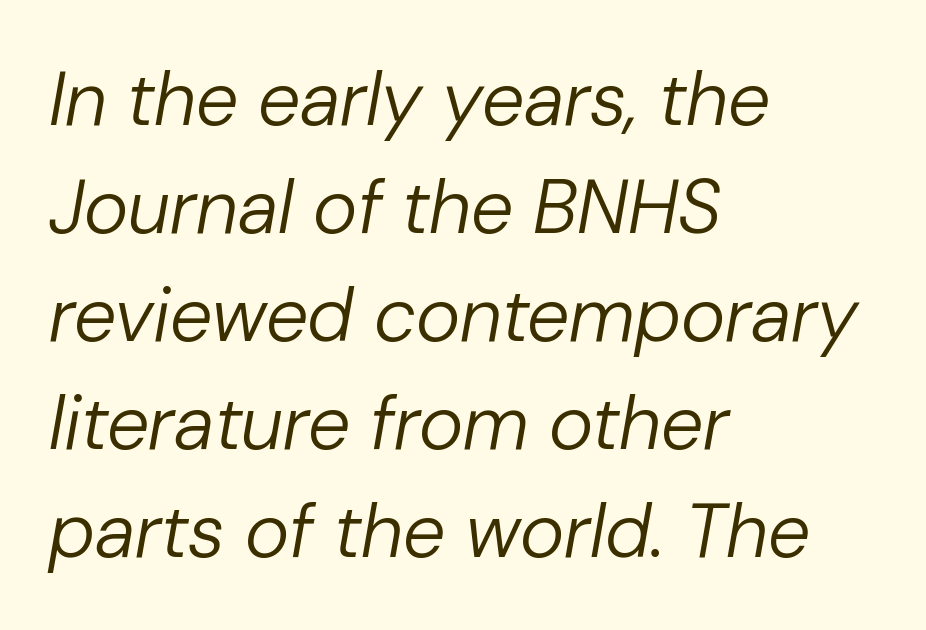
Rows of type keep a routine distance in the vertical direction. This sample has the flowing, uneven cadence of proportional lettering. Bold? No — there's no thickening of the strokes. The passage shown is not underscored anywhere. Short and long lines alike share a common starting point at left. The rendering applies a slant to the glyphs.
